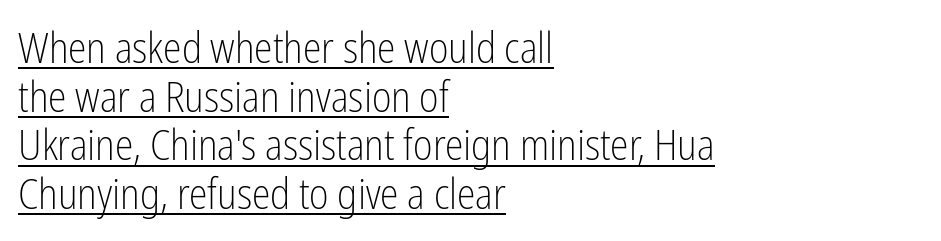
Spacing verdict: proportional, widths tailored to each character. The rendering anchors every line to the left-hand side. Caption: face not bold, strokes unweighted. This is the regular roman posture of the typeface. The face used here appears with an underline applied. Does extra space separate the letters? No, they use regular spacing.
